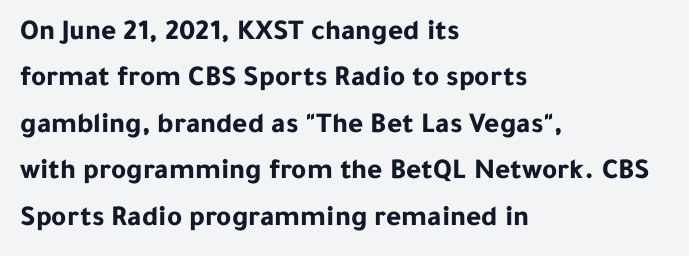
Q: Is the text bold? A: Yes.
Q: Is the text italic (slanted)? A: No, it is upright.
Q: Is the typeface a serif or a sans-serif typeface? A: Sans-serif.
Q: Is the text underlined? A: No.
Q: How is the paragraph aligned? A: Left-aligned.
Q: Is the spacing between letters normal or unusually wide? A: Normal.
Q: Is the spacing between lines tight, normal or loose? A: Normal.
Q: Width (condensed, normal, or wide)? A: Normal.
Q: Stroke contrast? A: Low.
Q: x-height? A: Medium.
Q: Monospaced? A: No.
